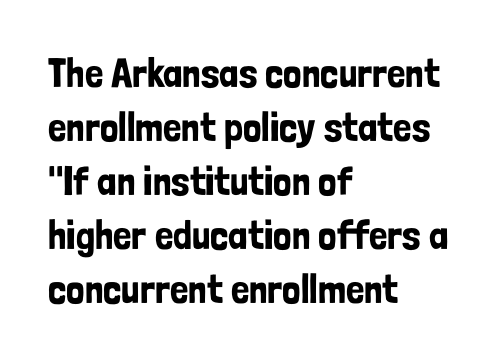
The rendering uses natural spacing where letterforms have individual widths. Reading down the block, your eye returns to a fixed left position each line. Beneath every word, the page is bare. The passage shown is typeset with a sans-serif family. This block has exactly the height ordinary leading produces. Quick note: not italic, upright.
